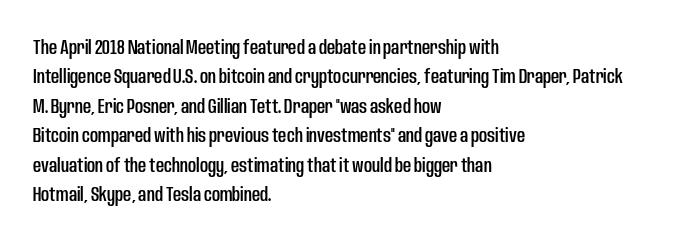
{"italic": "no", "underline": "no", "align": "left", "line_spacing": "normal", "line_spacing_ratio": 1.47, "letter_spacing": "normal", "letter_spacing_em": 0.0, "glyph_px": 20}
